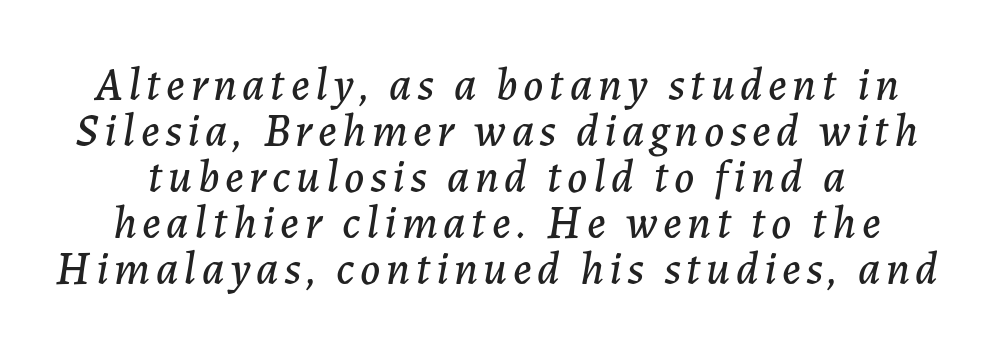
Q: Is the text italic (slanted)? A: Yes, it leans right by about 7 degrees.
Q: Is the text underlined? A: No.
Q: Is the spacing between lines tight, normal or loose? A: Tight.
Q: Width (condensed, normal, or wide)? A: Normal.
Q: Stroke contrast? A: Low.
Q: x-height? A: Medium.
Q: Monospaced? A: No.
